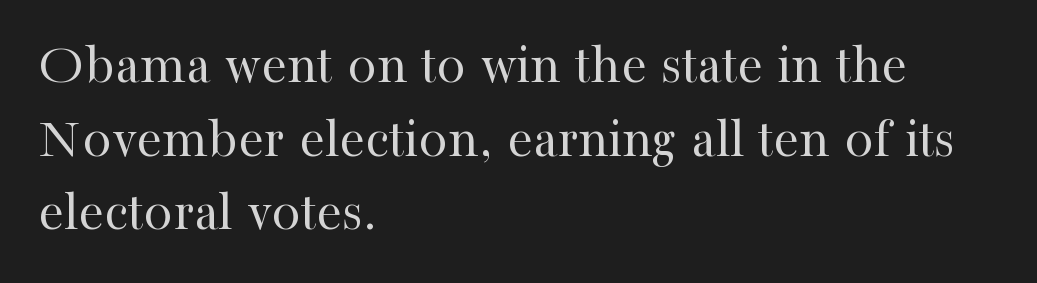
The image shows 58 px regular-weight serif type, upright; set left-aligned, normal line spacing (1.27x), normal letter spacing, not underlined; high stroke contrast and a medium x-height.
